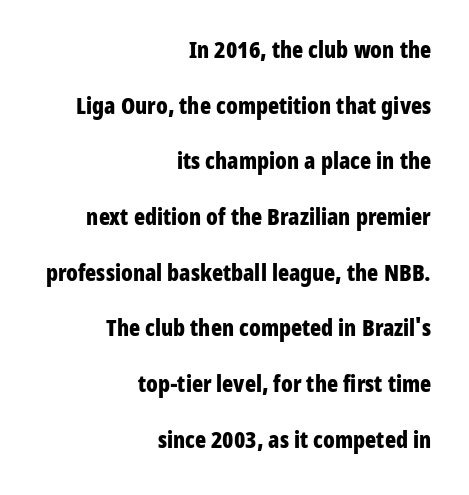
{"italic": "no", "bold": "yes", "underline": "no", "align": "right", "line_spacing": "loose", "line_spacing_ratio": 2.42, "letter_spacing": "normal", "letter_spacing_em": 0.0, "glyph_px": 23}
